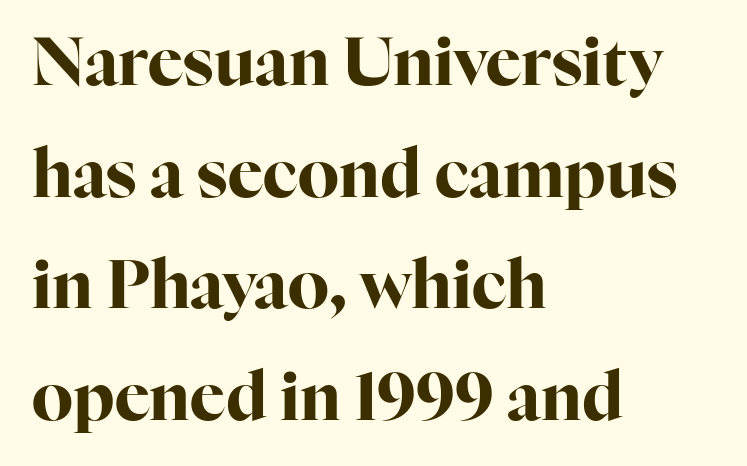
The image shows 66 px bold serif type, upright; set left-aligned, normal line spacing (1.69x), normal letter spacing, not underlined; high stroke contrast and a medium x-height.
